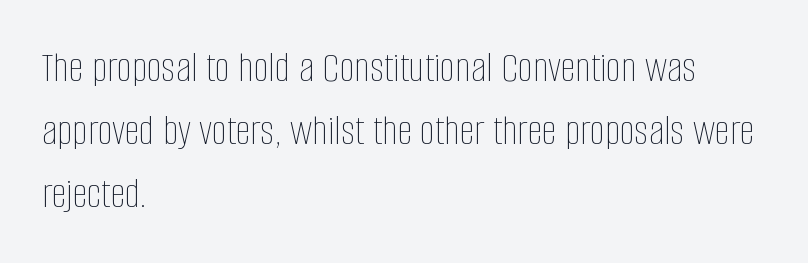
{"italic": "no", "bold": "no", "weight": "thin", "width": "condensed", "stroke_contrast": "low", "x_height": "large", "monospaced": "no", "underline": "no", "align": "left", "line_spacing": "normal", "line_spacing_ratio": 1.47, "letter_spacing": "normal", "letter_spacing_em": 0.0, "glyph_px": 43}
